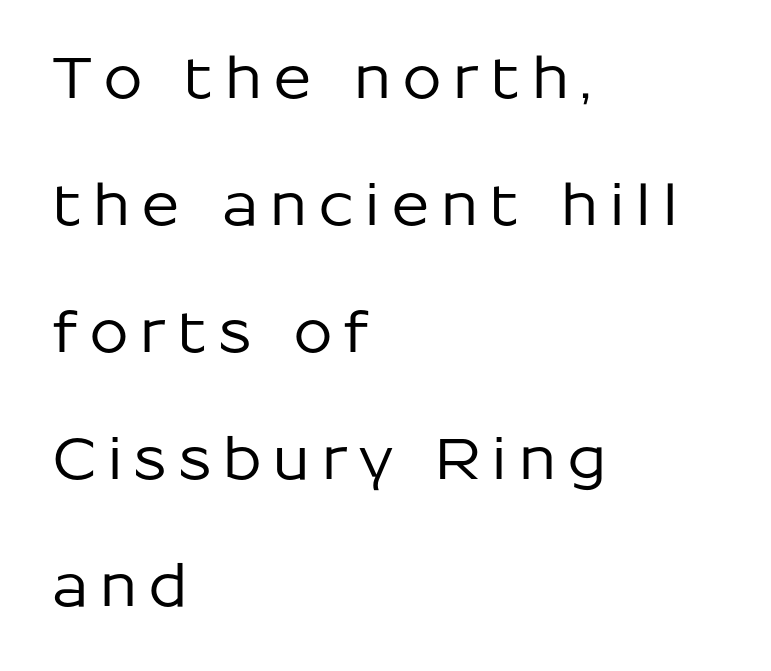
Q: Is the text italic (slanted)? A: No, it is upright.
Q: Is the typeface a serif or a sans-serif typeface? A: Sans-serif.
Q: Is the text underlined? A: No.
Q: How is the paragraph aligned? A: Left-aligned.
Q: Is the spacing between lines tight, normal or loose? A: Loose.
Q: Width (condensed, normal, or wide)? A: Normal.
Q: Stroke contrast? A: Low.
Q: x-height? A: Medium.
Q: Monospaced? A: No.
